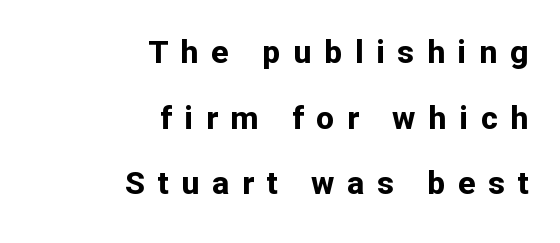
The image shows 32 px bold sans-serif type, upright; set right-aligned, loose line spacing (2.05x), unusually wide letter spacing (+0.4 em), not underlined; low stroke contrast and a medium x-height.
